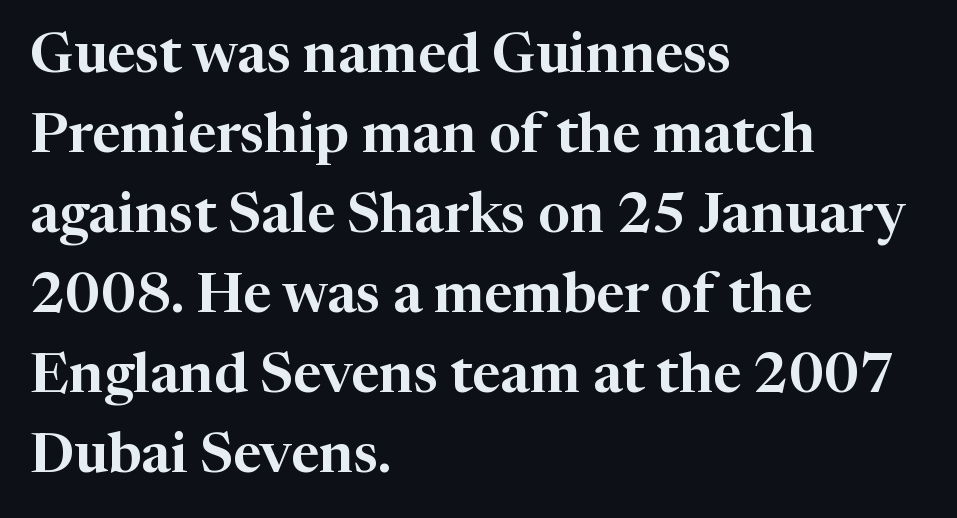
The image shows 56 px serif type, upright; set left-aligned, normal line spacing (1.43x), normal letter spacing, not underlined; high stroke contrast and a medium x-height.
